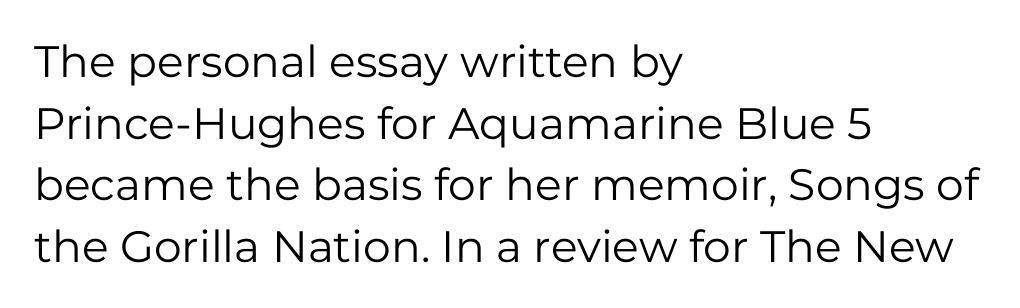
The line texture is even and compact thanks to regular tracking. Ink coverage per letter is moderate at most. This sample keeps an unexceptional amount of space between lines. Type style note: lacks serifs. Line beginnings align vertically; line endings do not.
